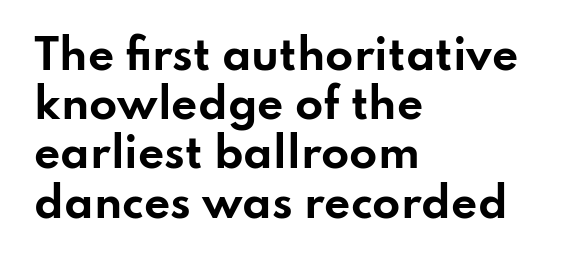
Q: Is the text bold? A: Yes.
Q: Is the text italic (slanted)? A: No, it is upright.
Q: Is the typeface a serif or a sans-serif typeface? A: Sans-serif.
Q: Is the text underlined? A: No.
Q: How is the paragraph aligned? A: Left-aligned.
Q: Is the spacing between letters normal or unusually wide? A: Normal.
Q: Width (condensed, normal, or wide)? A: Wide.
Q: Stroke contrast? A: Low.
Q: x-height? A: Small.
Q: Monospaced? A: No.
